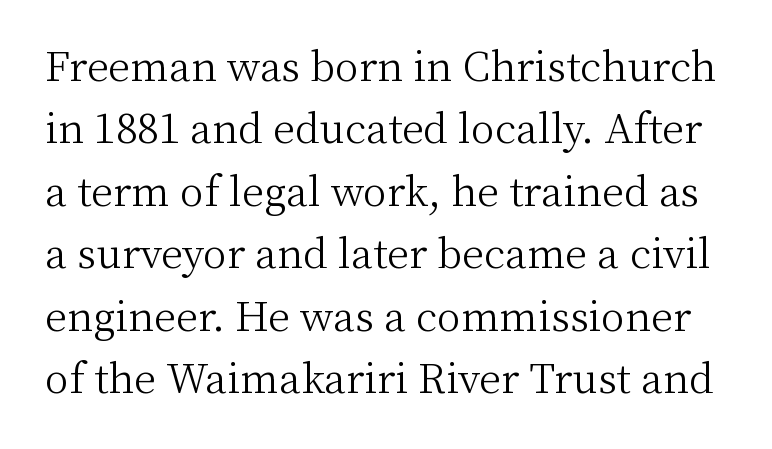
Q: Is the text bold? A: No.
Q: Is the text italic (slanted)? A: No, it is upright.
Q: Is the typeface a serif or a sans-serif typeface? A: Serif.
Q: Is the text underlined? A: No.
Q: Is the spacing between letters normal or unusually wide? A: Normal.
Q: Is the spacing between lines tight, normal or loose? A: Normal.
Q: Width (condensed, normal, or wide)? A: Normal.
Q: Stroke contrast? A: Medium.
Q: x-height? A: Medium.
Q: Monospaced? A: No.
